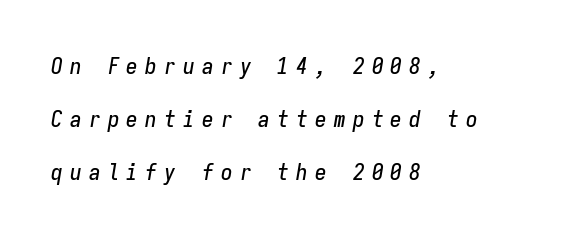
{"italic": "yes", "lean": "right", "slant_degrees": 9, "underline": "no", "align": "left", "line_spacing": "loose", "line_spacing_ratio": 2.3, "letter_spacing": "wide", "letter_spacing_em": 0.32, "glyph_px": 23}
